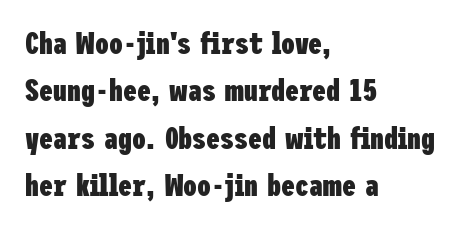
{"serif": "no", "italic": "no", "bold": "yes", "weight": "heavy", "width": "condensed", "stroke_contrast": "low", "x_height": "medium", "underline": "no", "align": "left", "line_spacing": "normal", "line_spacing_ratio": 1.53, "letter_spacing": "normal", "letter_spacing_em": 0.0, "glyph_px": 31}
